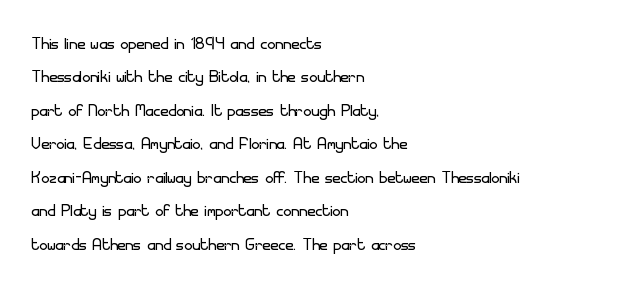
Summary of vertical rhythm: regular, with standard interline spacing. No extra ink here — the face is not bold. Quick note: not italic, upright. Horizontal alignment here is leftward, the default for most running prose.
